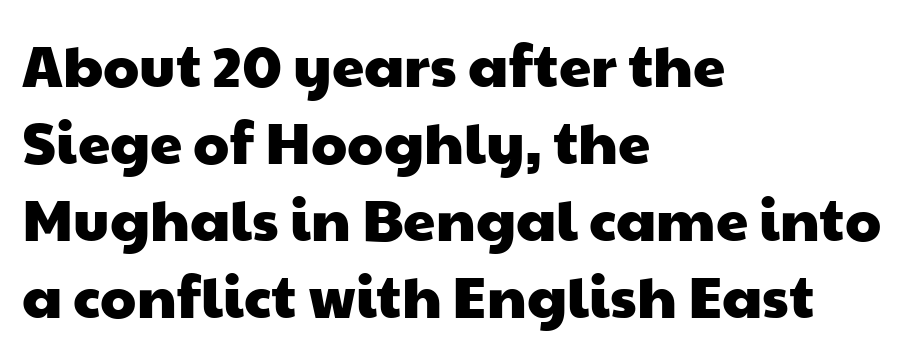
The image shows 58 px wide sans-serif type; set left-aligned, normal line spacing (1.33x), normal letter spacing, not underlined; low stroke contrast and a medium x-height.
